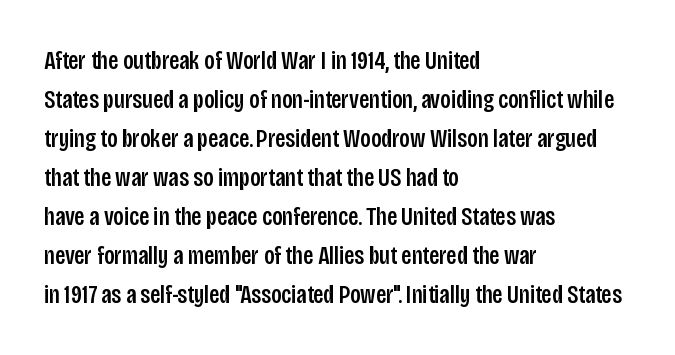
{"italic": "no", "underline": "no", "align": "left", "line_spacing": "normal", "line_spacing_ratio": 1.5, "letter_spacing": "normal", "letter_spacing_em": 0.0, "glyph_px": 26}
